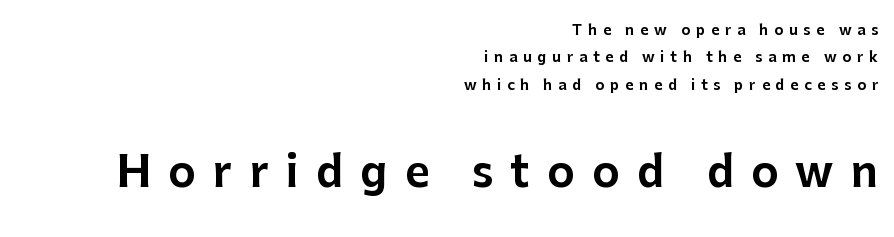
Serif or sans? Sans — the stroke terminals are bare. Regarding leading, the lines here are spaced well apart. Each word looks stretched out because of the extra space between its letters. Here the designer chose a conventional face with non-uniform glyph widths.
